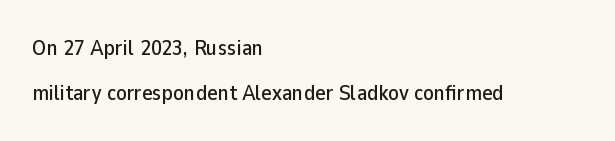
The image shows 22 px text type, upright; set left-aligned, loose line spacing (2.06x), normal letter spacing, not underlined.
